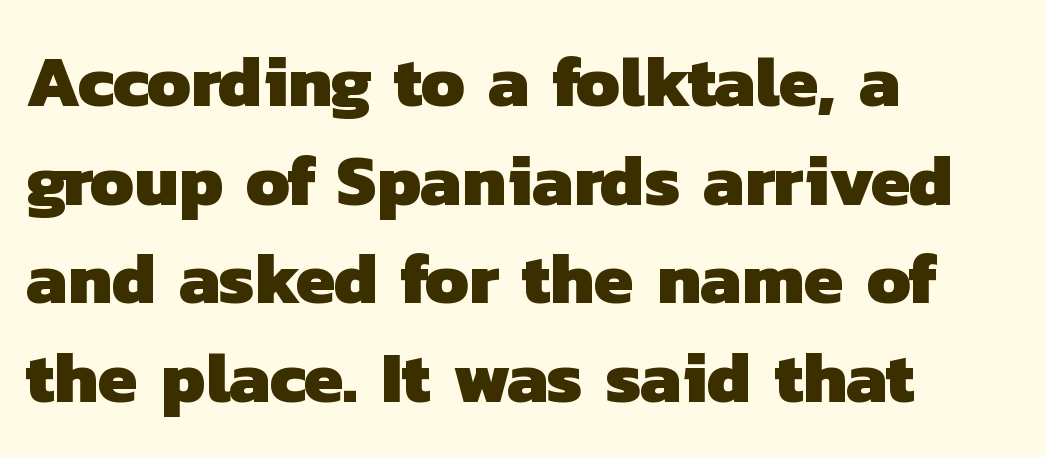
The image shows 72 px heavy sans-serif type; set left-aligned, normal line spacing (1.37x), normal letter spacing, not underlined; low stroke contrast and a medium x-height.
